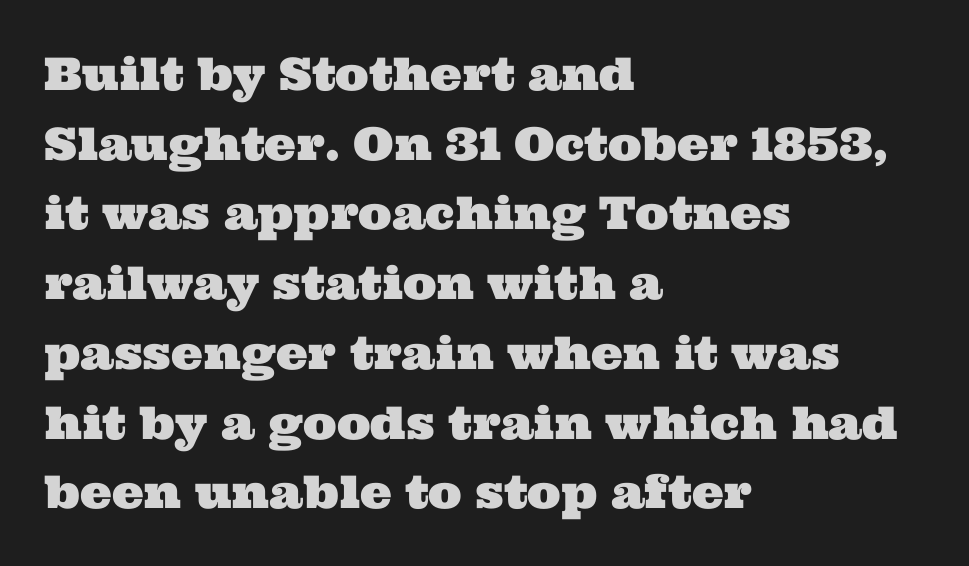
The image shows 45 px wide serif type; set left-aligned, normal line spacing (1.55x), normal letter spacing, not underlined; medium stroke contrast and a medium x-height.
